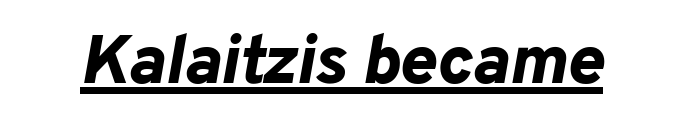
The image shows 69 px bold type, italic (leaning right); set normal letter spacing, underlined; low stroke contrast and a medium x-height.
